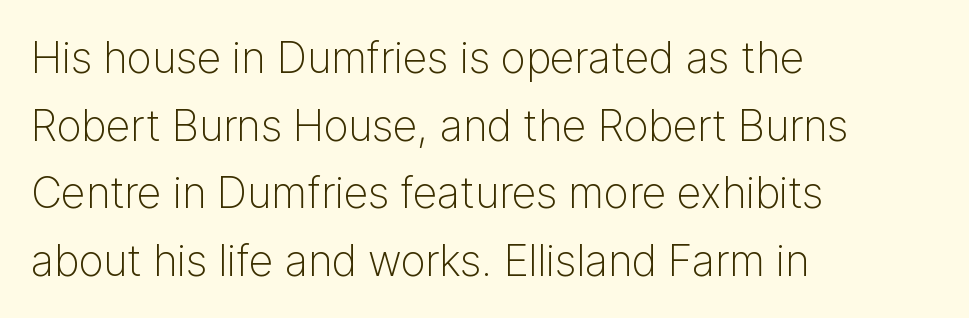
The image shows 43 px light sans-serif type, upright; set left-aligned, normal line spacing (1.57x), normal letter spacing, not underlined; low stroke contrast and a medium x-height.
